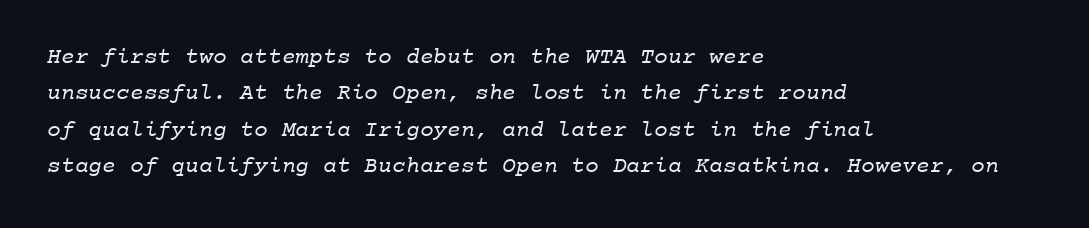
{"bold": "no", "underline": "no", "align": "left", "line_spacing": "normal", "line_spacing_ratio": 1.58, "letter_spacing": "normal", "letter_spacing_em": 0.0, "glyph_px": 23}
